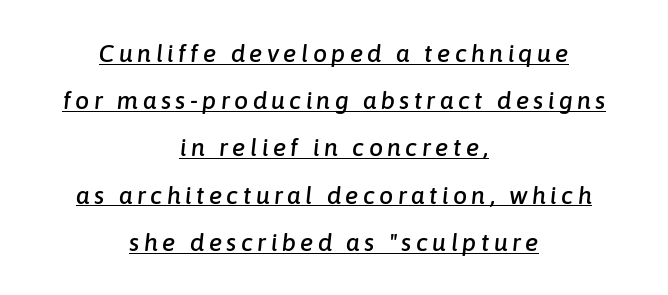
In CSS terms this would be text-align: center. This sample carries an underscore along the baseline area. Would a proofreader flag this as italicized? Yes.
